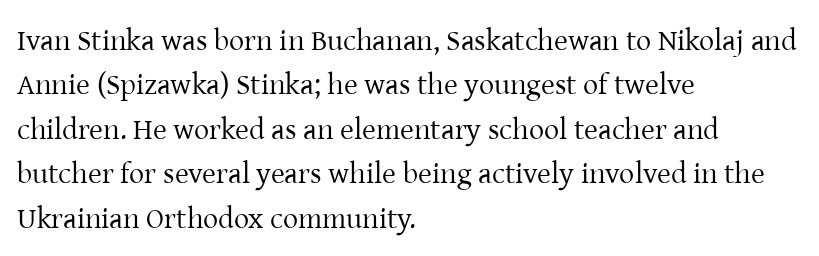
Q: Is the text bold? A: No.
Q: Is the text italic (slanted)? A: No, it is upright.
Q: Is the typeface a serif or a sans-serif typeface? A: Serif.
Q: Is the text underlined? A: No.
Q: How is the paragraph aligned? A: Left-aligned.
Q: Is the spacing between letters normal or unusually wide? A: Normal.
Q: Is the spacing between lines tight, normal or loose? A: Normal.
Q: Width (condensed, normal, or wide)? A: Normal.
Q: Stroke contrast? A: Low.
Q: x-height? A: Medium.
Q: Monospaced? A: No.
